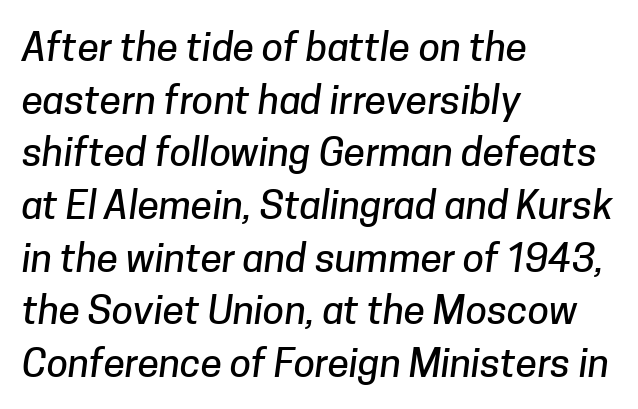
Line starts are locked; line ends wander. These lines are rendered in a variable-pitch font. Nothing sits at the stroke ends, so this counts as sans-serif. The passage shown stacks its lines at a standard gap.
